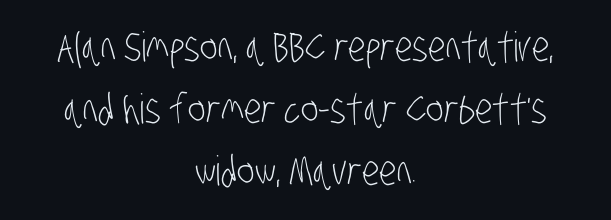
The image shows 41 px light, condensed sans-serif type; set centered, normal line spacing (1.51x), normal letter spacing, not underlined; low stroke contrast and a large x-height.
